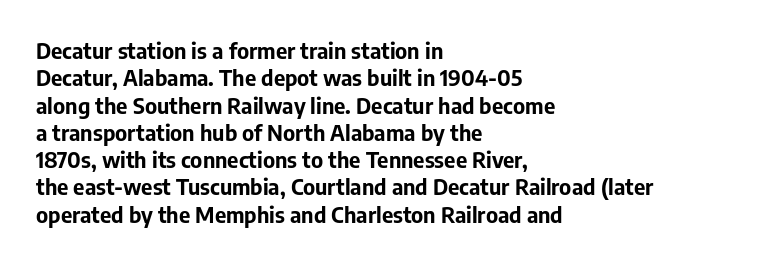
Chunky letters — that's bold for sure. Caption: standard tracking, unaltered. Descenders are the only things crossing below the line. Typeset ragged right — the left edge is the straight one. The letters stand upright; this is a roman face.
